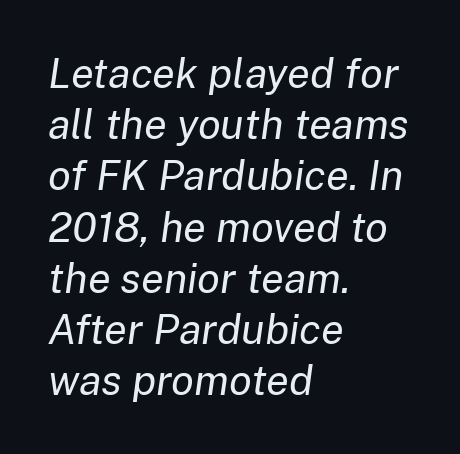
Q: Is the text bold? A: No.
Q: Is the text italic (slanted)? A: Yes, it leans right by about 8 degrees.
Q: Is the text underlined? A: No.
Q: How is the paragraph aligned? A: Left-aligned.
Q: Is the spacing between letters normal or unusually wide? A: Normal.
Q: Width (condensed, normal, or wide)? A: Normal.
Q: Stroke contrast? A: Low.
Q: x-height? A: Medium.
Q: Monospaced? A: No.
